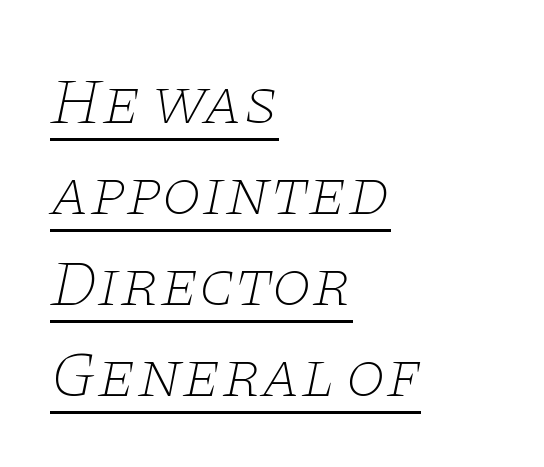
Q: Is the text bold? A: No.
Q: Is the text italic (slanted)? A: Yes, it leans right by about 11 degrees.
Q: Is the typeface a serif or a sans-serif typeface? A: Serif.
Q: Is the text underlined? A: Yes.
Q: How is the paragraph aligned? A: Left-aligned.
Q: Is the spacing between letters normal or unusually wide? A: Normal.
Q: Is the spacing between lines tight, normal or loose? A: Normal.
Q: Width (condensed, normal, or wide)? A: Wide.
Q: Stroke contrast? A: Low.
Q: x-height? A: Large.
Q: Monospaced? A: No.
